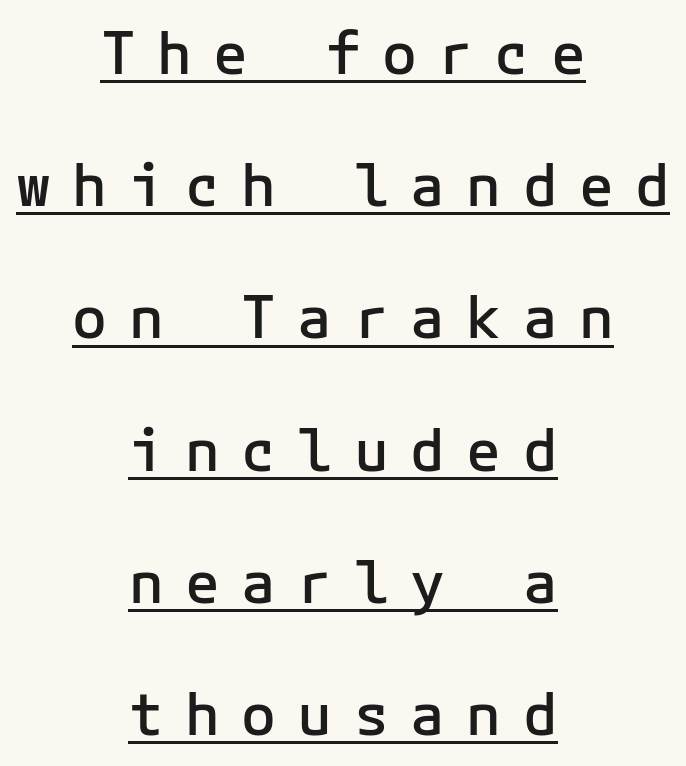
The image shows 58 px semibold sans-serif type, upright, monospaced; set centered, loose line spacing (2.28x), unusually wide letter spacing (+0.37 em), underlined; low stroke contrast and a medium x-height.
